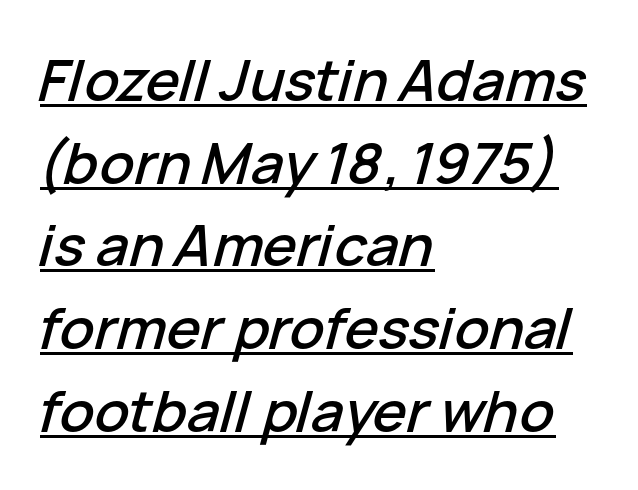
Q: Is the text italic (slanted)? A: Yes, it leans right by about 15 degrees.
Q: Is the text underlined? A: Yes.
Q: How is the paragraph aligned? A: Left-aligned.
Q: Is the spacing between letters normal or unusually wide? A: Normal.
Q: Is the spacing between lines tight, normal or loose? A: Normal.
Q: Width (condensed, normal, or wide)? A: Normal.
Q: Stroke contrast? A: Low.
Q: x-height? A: Medium.
Q: Monospaced? A: No.
